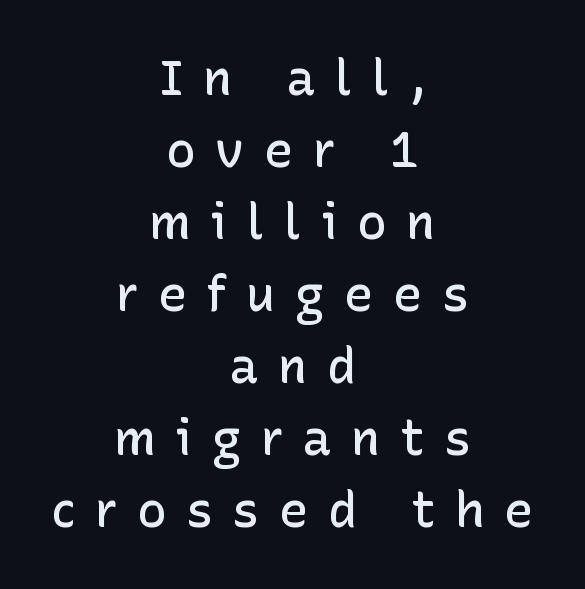
Notice the strokes are somewhat thickened but not fully heavy: this is a semibold. The compositor balanced each line on the midline. It's the straight-up-and-down kind of type. The strip under each line holds only bare page. Baseline-to-baseline distance is the conventional proportion of letter height. Display-style spreading of the glyphs; the letterfit is very open.
